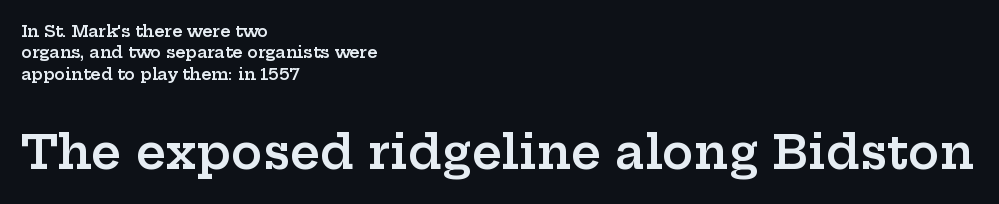
Compared with typical body copy, the letter spacing here is the same. Quick note: not italic, upright. Does the type have serifs? Yes, each stem ends in a small foot. Is the block centered? No — it sits flush against the left margin.
